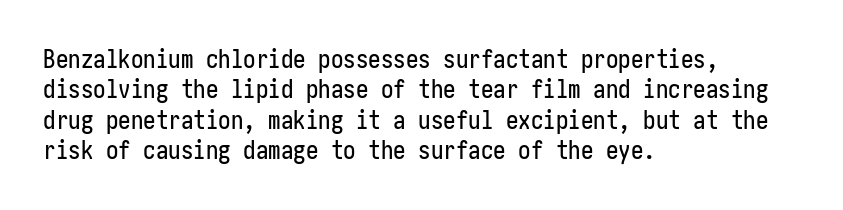
{"italic": "no", "underline": "no", "align": "left", "line_spacing_ratio": 1.22, "letter_spacing": "normal", "letter_spacing_em": 0.0, "glyph_px": 25}
